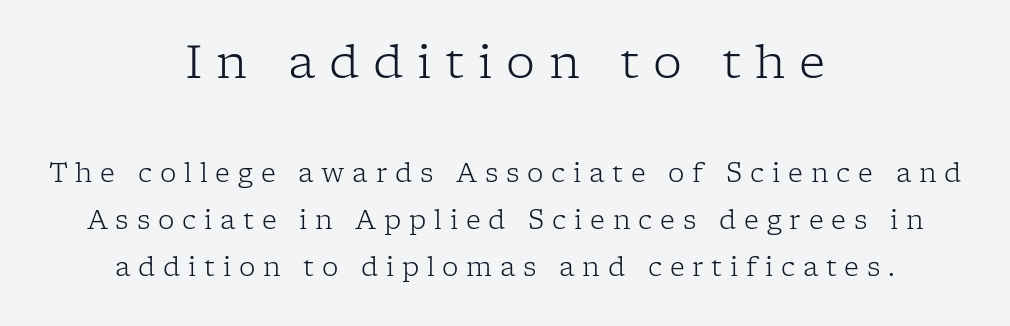
{"serif": "yes", "italic": "no", "bold": "no", "weight": "light", "width": "normal", "stroke_contrast": "low", "x_height": "medium", "monospaced": "no", "underline": "no", "align": "center", "line_spacing_ratio": 1.81, "letter_spacing": "wide", "letter_spacing_em": 0.3, "larger_block": "first", "size_ratio": 1.77, "glyph_px": 46}
